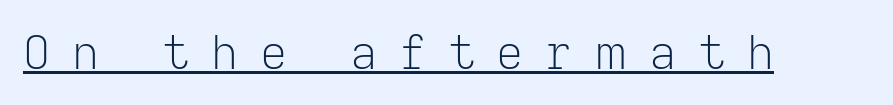
{"serif": "no", "italic": "no", "bold": "no", "weight": "light", "width": "normal", "stroke_contrast": "low", "x_height": "medium", "monospaced": "no", "underline": "yes", "letter_spacing": "wide", "letter_spacing_em": 0.46, "glyph_px": 47}
